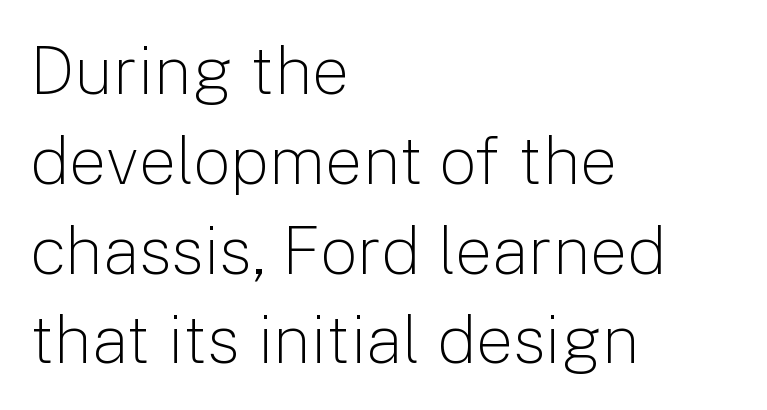
{"serif": "no", "italic": "no", "bold": "no", "weight": "light", "width": "normal", "stroke_contrast": "low", "x_height": "medium", "monospaced": "no", "underline": "no", "align": "left", "line_spacing": "normal", "line_spacing_ratio": 1.34, "letter_spacing": "normal", "letter_spacing_em": 0.0, "glyph_px": 67}
